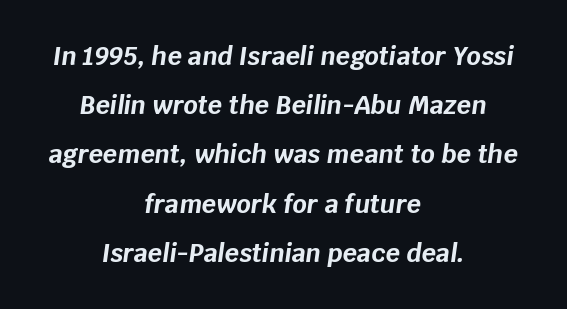
The image shows 25 px bold type, italic (leaning right); set centered, loose line spacing (1.97x), normal letter spacing, not underlined.
